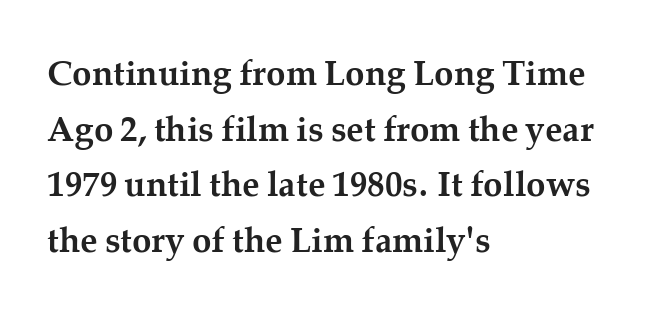
Q: Is the text bold? A: Yes.
Q: Is the text italic (slanted)? A: No, it is upright.
Q: Is the typeface a serif or a sans-serif typeface? A: Serif.
Q: Is the text underlined? A: No.
Q: How is the paragraph aligned? A: Left-aligned.
Q: Is the spacing between letters normal or unusually wide? A: Normal.
Q: Is the spacing between lines tight, normal or loose? A: Normal.
Q: Width (condensed, normal, or wide)? A: Normal.
Q: Stroke contrast? A: Medium.
Q: x-height? A: Medium.
Q: Monospaced? A: No.
